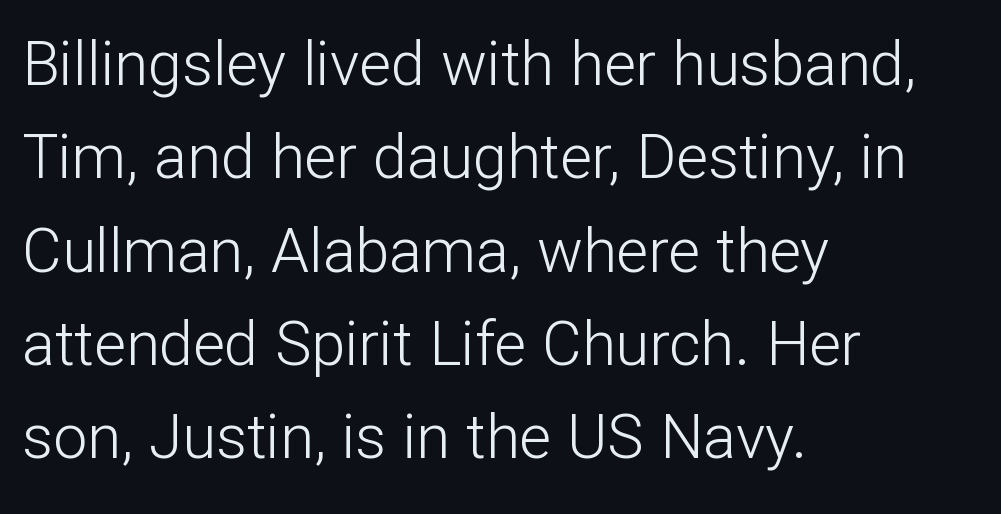
The face used here is proportionally spaced, like ordinary book or web type. The glyphs in this specimen are sans serif. Summary of weight: not heavy and not bold. Every row of glyphs begins at an identical x-position on the left. Leading: standard.
